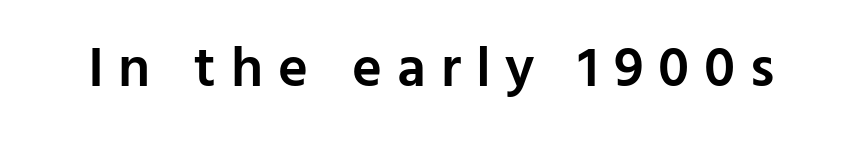
Q: Is the text bold? A: Semi-bold.
Q: Is the text italic (slanted)? A: No, it is upright.
Q: Is the typeface a serif or a sans-serif typeface? A: Sans-serif.
Q: Is the text underlined? A: No.
Q: Is the spacing between letters normal or unusually wide? A: Unusually wide.
Q: Width (condensed, normal, or wide)? A: Normal.
Q: Stroke contrast? A: Low.
Q: x-height? A: Medium.
Q: Monospaced? A: No.
